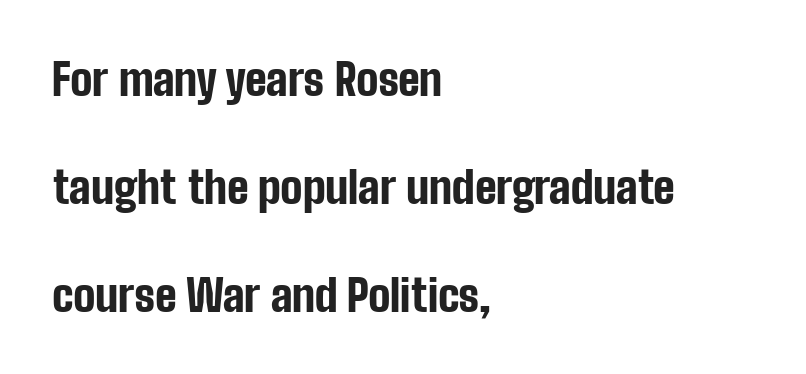
Q: Is the text bold? A: Yes.
Q: Is the text italic (slanted)? A: No, it is upright.
Q: Is the typeface a serif or a sans-serif typeface? A: Sans-serif.
Q: Is the text underlined? A: No.
Q: How is the paragraph aligned? A: Left-aligned.
Q: Is the spacing between letters normal or unusually wide? A: Normal.
Q: Is the spacing between lines tight, normal or loose? A: Loose.
Q: Width (condensed, normal, or wide)? A: Condensed.
Q: Stroke contrast? A: Low.
Q: x-height? A: Medium.
Q: Monospaced? A: No.
